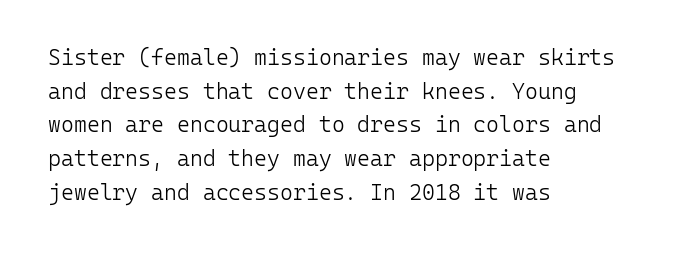
Unbolded letterforms with no extra heft. The letterforms sit shoulder to shoulder at normal distance. Line spacing here is normal. Glance below the letters and you will spot only blank space. Visually the block forms a straight wall on the left and a jagged coastline on the right.
